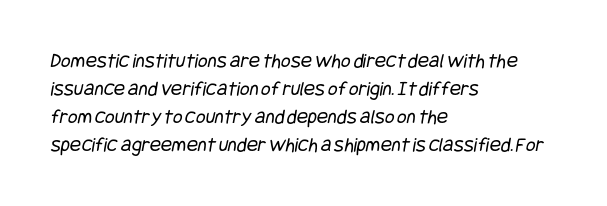
{"bold": "no", "underline": "no", "align": "left", "line_spacing": "normal", "line_spacing_ratio": 1.33, "letter_spacing": "normal", "letter_spacing_em": 0.0, "glyph_px": 21}
